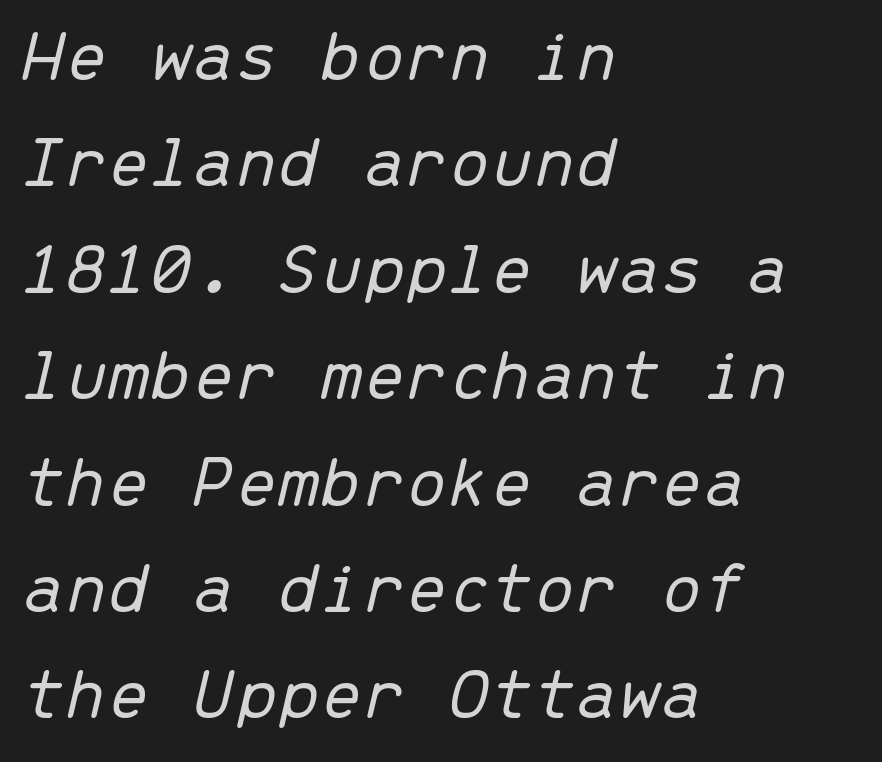
The string is rendered with underlining switched off. No heavy texture on the line: the type isn't bold. The line texture is even and compact thanks to regular tracking. Leading: standard.
